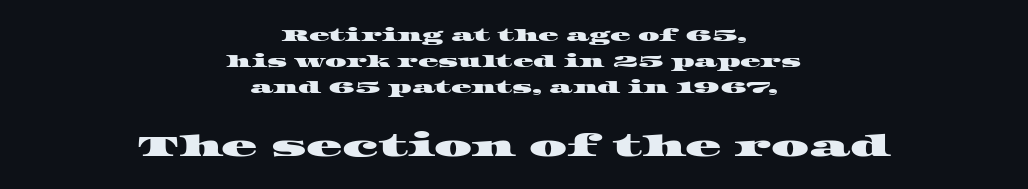
Q: Is the typeface a serif or a sans-serif typeface? A: Serif.
Q: Is the text underlined? A: No.
Q: How is the paragraph aligned? A: Centered.
Q: Is the spacing between letters normal or unusually wide? A: Normal.
Q: Is the spacing between lines tight, normal or loose? A: Normal.
Q: Which block of text is set in a larger size, the first (top) or the second (bottom)? A: The second (bottom) one.
Q: Width (condensed, normal, or wide)? A: Wide.
Q: Stroke contrast? A: High.
Q: x-height? A: Large.
Q: Monospaced? A: No.
